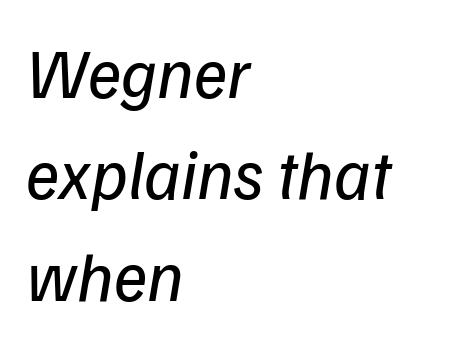
Default kerning and tracking; the words read as compact shapes. You could not count columns in this text — the font is proportionally spaced. The gap between lines stays unmarked. The lines sit at an ordinary, default distance from one another.
